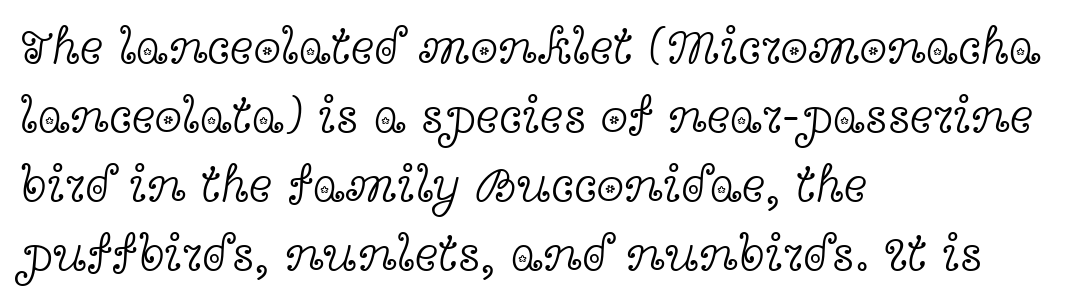
Q: Is the text bold? A: No.
Q: Is the text italic (slanted)? A: Yes.
Q: Is the typeface a serif or a sans-serif typeface? A: Serif.
Q: Is the text underlined? A: No.
Q: How is the paragraph aligned? A: Left-aligned.
Q: Is the spacing between letters normal or unusually wide? A: Normal.
Q: Is the spacing between lines tight, normal or loose? A: Normal.
Q: Width (condensed, normal, or wide)? A: Wide.
Q: x-height? A: Medium.
Q: Monospaced? A: No.
